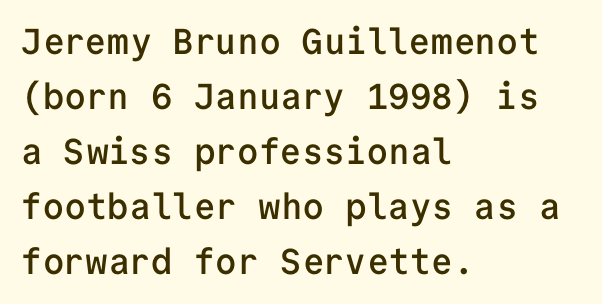
Q: Is the text bold? A: Semi-bold.
Q: Is the text italic (slanted)? A: No, it is upright.
Q: Is the typeface a serif or a sans-serif typeface? A: Sans-serif.
Q: Is the text underlined? A: No.
Q: How is the paragraph aligned? A: Left-aligned.
Q: Is the spacing between letters normal or unusually wide? A: Normal.
Q: Is the spacing between lines tight, normal or loose? A: Normal.
Q: Width (condensed, normal, or wide)? A: Normal.
Q: Stroke contrast? A: Low.
Q: x-height? A: Medium.
Q: Monospaced? A: Yes.
